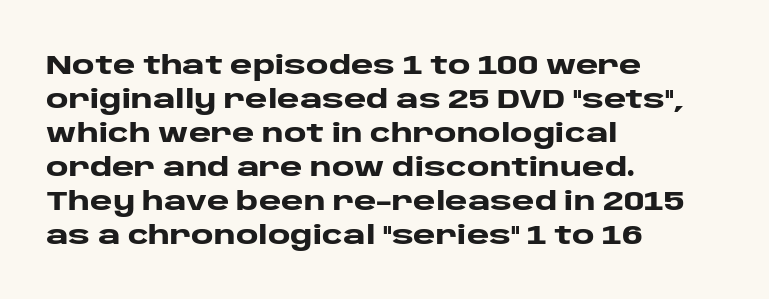
Does the weight exceed regular? Yes, all the way to bold. Short note: letters normally spaced. The space beneath each line is pristine and unruled. The typesetter chose a ragged-right arrangement here. Posture: vertical. The passage shown stacks its lines at a standard gap.
